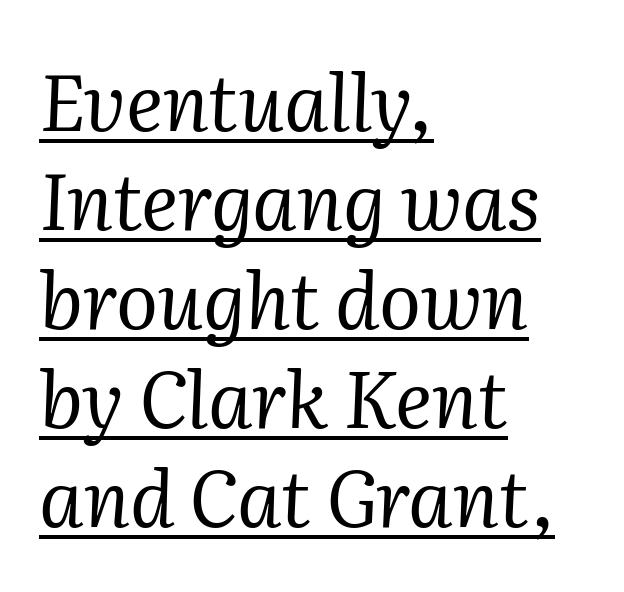
Q: Is the text bold? A: No.
Q: Is the text italic (slanted)? A: Yes, it leans right by about 2 degrees.
Q: Is the typeface a serif or a sans-serif typeface? A: Serif.
Q: Is the text underlined? A: Yes.
Q: How is the paragraph aligned? A: Left-aligned.
Q: Is the spacing between letters normal or unusually wide? A: Normal.
Q: Is the spacing between lines tight, normal or loose? A: Normal.
Q: Width (condensed, normal, or wide)? A: Normal.
Q: Stroke contrast? A: Medium.
Q: x-height? A: Medium.
Q: Monospaced? A: No.
